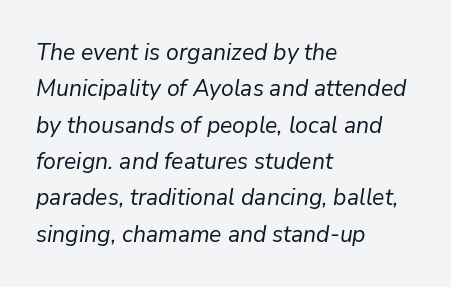
Q: Is the text bold? A: No.
Q: Is the text italic (slanted)? A: Yes, it leans right by about 9 degrees.
Q: Is the text underlined? A: No.
Q: How is the paragraph aligned? A: Left-aligned.
Q: Is the spacing between letters normal or unusually wide? A: Normal.
Q: Is the spacing between lines tight, normal or loose? A: Normal.
